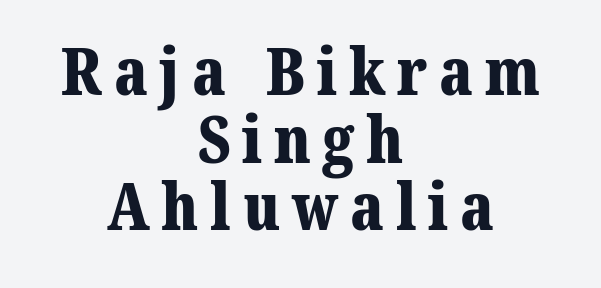
Every row of glyphs is offset so its center matches the block's center. Check where the strokes stop: tiny serifs finish them off. The rendering uses natural spacing where letterforms have individual widths. Any mark beneath the type? The region is blank. The designer dialed line spacing down below the default. Heavy, bold letterforms.
